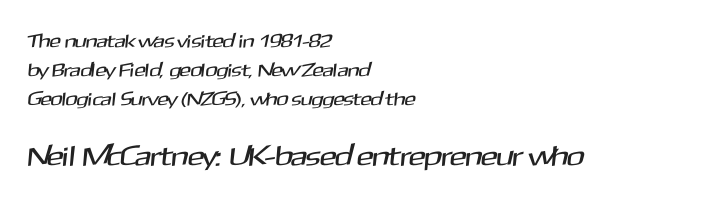
The image shows 28 px sans-serif type; set left-aligned, normal line spacing (1.52x), normal letter spacing, not underlined; the second (bottom) block is 1.47x larger; medium stroke contrast and a medium x-height.
